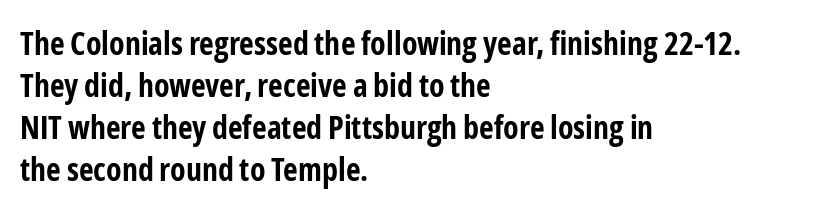
A typesetter would mark this as roman, not italic. The typesetter chose a ragged-right arrangement here. Between one letter and the next there's only the usual sliver of space. The rendering uses a bold face; every stroke is thick and dark.
